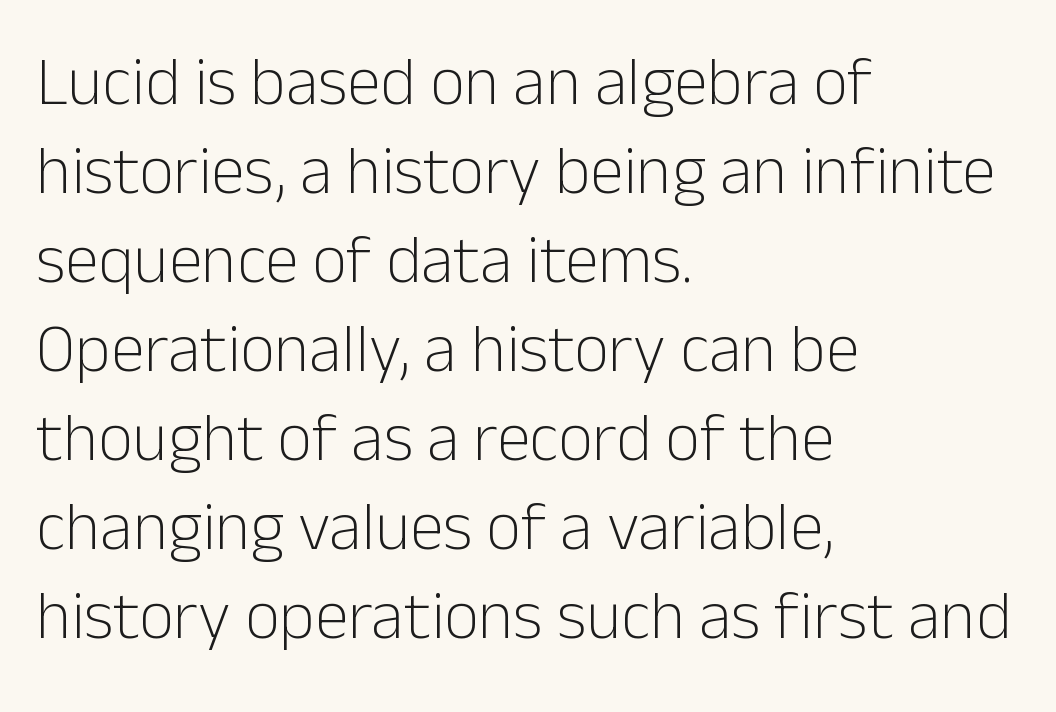
Q: Is the text bold? A: No.
Q: Is the text italic (slanted)? A: No, it is upright.
Q: Is the typeface a serif or a sans-serif typeface? A: Sans-serif.
Q: Is the text underlined? A: No.
Q: How is the paragraph aligned? A: Left-aligned.
Q: Is the spacing between letters normal or unusually wide? A: Normal.
Q: Is the spacing between lines tight, normal or loose? A: Normal.
Q: Width (condensed, normal, or wide)? A: Normal.
Q: Stroke contrast? A: Low.
Q: x-height? A: Medium.
Q: Monospaced? A: No.
